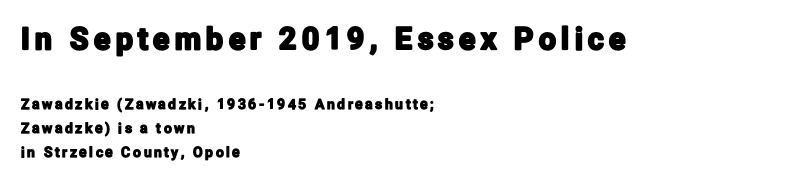
Q: Is the text italic (slanted)? A: No, it is upright.
Q: Is the typeface a serif or a sans-serif typeface? A: Sans-serif.
Q: Is the text underlined? A: No.
Q: How is the paragraph aligned? A: Left-aligned.
Q: Is the spacing between lines tight, normal or loose? A: Normal.
Q: Which block of text is set in a larger size, the first (top) or the second (bottom)? A: The first (top) one.
Q: Width (condensed, normal, or wide)? A: Condensed.
Q: Stroke contrast? A: Low.
Q: x-height? A: Medium.
Q: Monospaced? A: No.
